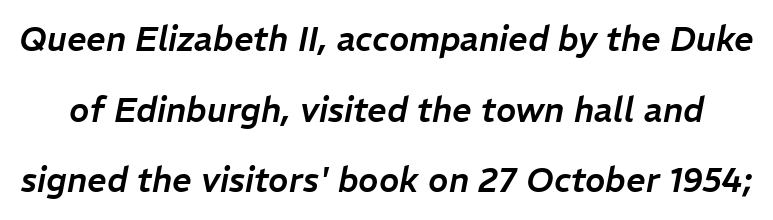
Q: Is the text italic (slanted)? A: Yes, it leans right by about 11 degrees.
Q: Is the text underlined? A: No.
Q: Is the spacing between letters normal or unusually wide? A: Normal.
Q: Is the spacing between lines tight, normal or loose? A: Loose.
Q: Width (condensed, normal, or wide)? A: Normal.
Q: Stroke contrast? A: Low.
Q: x-height? A: Medium.
Q: Monospaced? A: No.
